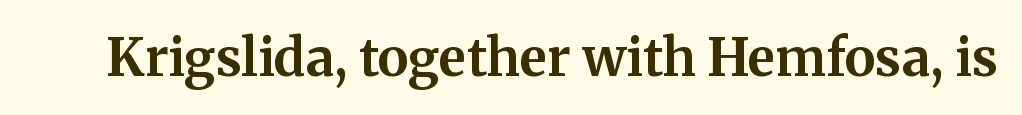
Q: Is the text bold? A: Yes.
Q: Is the text italic (slanted)? A: No, it is upright.
Q: Is the typeface a serif or a sans-serif typeface? A: Serif.
Q: Is the text underlined? A: No.
Q: Is the spacing between letters normal or unusually wide? A: Normal.
Q: Width (condensed, normal, or wide)? A: Normal.
Q: Stroke contrast? A: Medium.
Q: x-height? A: Medium.
Q: Monospaced? A: No.
